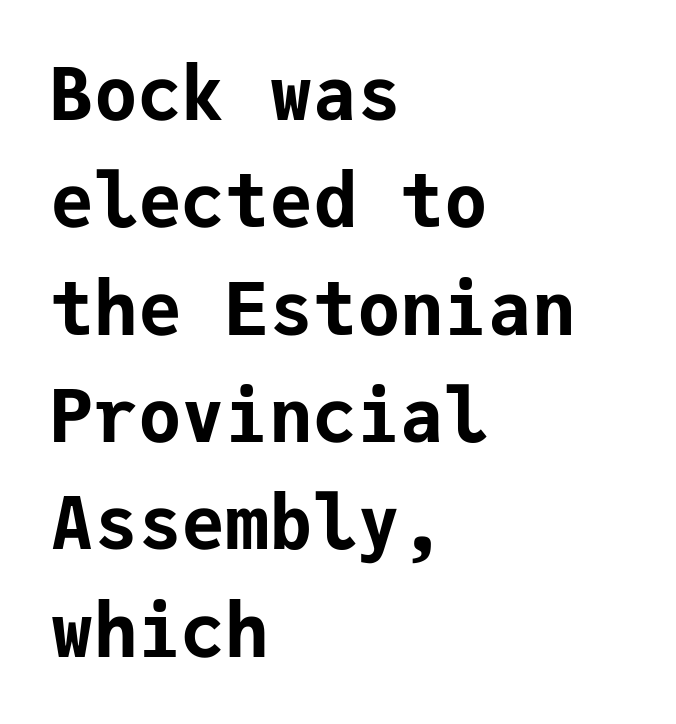
Q: Is the text bold? A: Yes.
Q: Is the text italic (slanted)? A: No, it is upright.
Q: Is the typeface a serif or a sans-serif typeface? A: Sans-serif.
Q: Is the text underlined? A: No.
Q: How is the paragraph aligned? A: Left-aligned.
Q: Is the spacing between letters normal or unusually wide? A: Normal.
Q: Is the spacing between lines tight, normal or loose? A: Normal.
Q: Width (condensed, normal, or wide)? A: Normal.
Q: Stroke contrast? A: Low.
Q: x-height? A: Medium.
Q: Monospaced? A: Yes.
